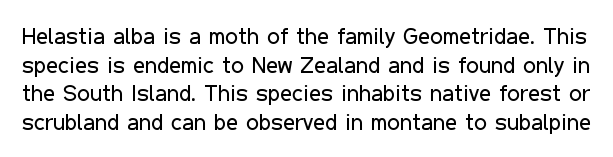
Is the stroke heavy? The answer is a plain regular-or-lighter. The font's upright variant was chosen for this text. Nobody drew a line under any word here. How are the letters spaced? Ordinarily, with no added tracking.
